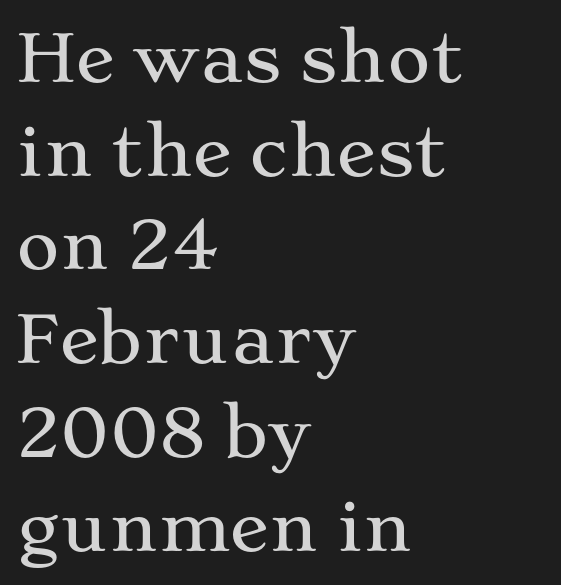
The image shows 66 px wide serif type, upright; set left-aligned, normal line spacing (1.42x), normal letter spacing, not underlined; medium stroke contrast and a medium x-height.
